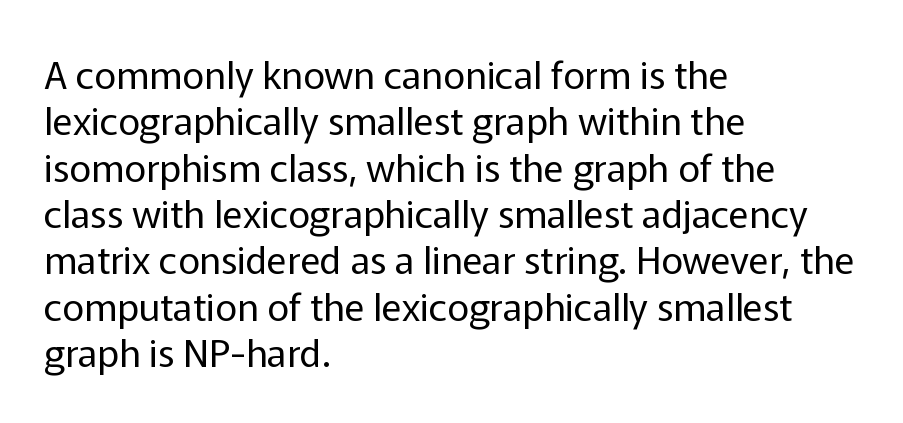
{"serif": "no", "italic": "no", "bold": "no", "weight": "regular", "width": "normal", "stroke_contrast": "low", "x_height": "medium", "monospaced": "no", "underline": "no", "align": "left", "line_spacing_ratio": 1.22, "letter_spacing": "normal", "letter_spacing_em": 0.0, "glyph_px": 38}
